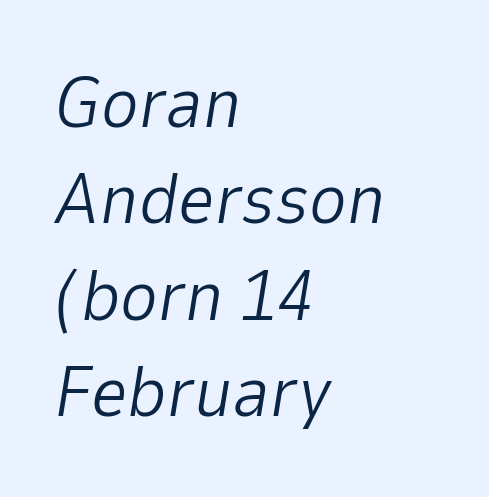
The image shows 72 px light type, italic (leaning right); set left-aligned, normal line spacing (1.34x), normal letter spacing, not underlined; low stroke contrast and a medium x-height.
